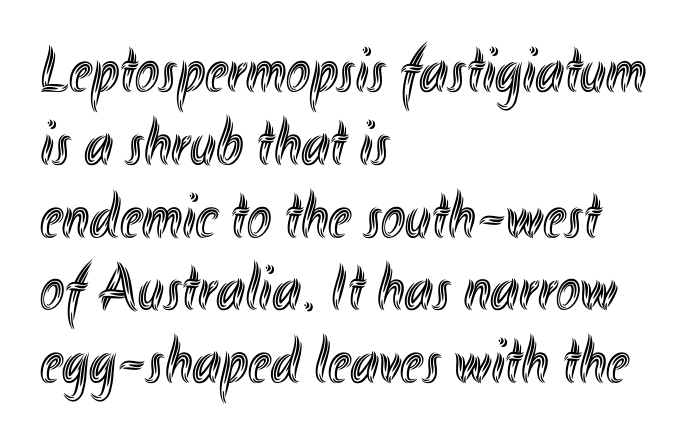
Think of a printed novel: that variable character pitch is what you see here. Descender tails drop into unmarked territory. Nothing unusual about the tracking: characters are spaced as the font intends. Leading: reduced.
